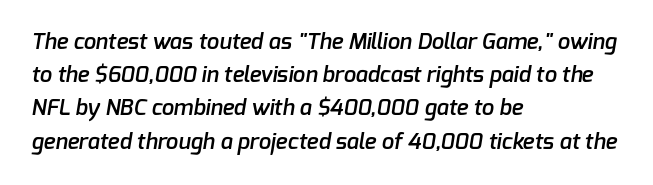
These lines are set flush left with a ragged right edge. Words float on clear page, feet unadorned. The rendering keeps characters at their native spacing. Notice how descenders clear the ascenders below comfortably — that's standard leading.
